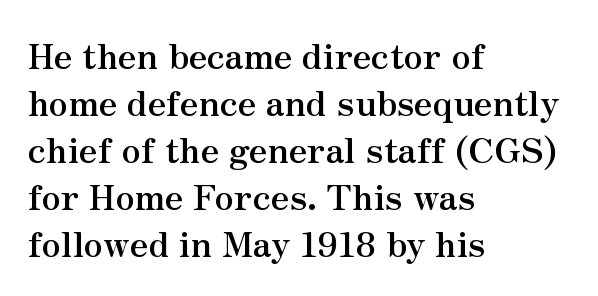
The image shows 35 px semibold serif type, upright; set left-aligned, normal line spacing (1.34x), normal letter spacing, not underlined; medium stroke contrast and a small x-height.
